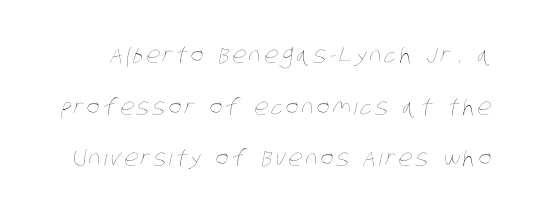
Nobody drew a line under any word here. Widely set lines give the paragraph a tall, airy silhouette. The weight tops out at a normal text grade.
